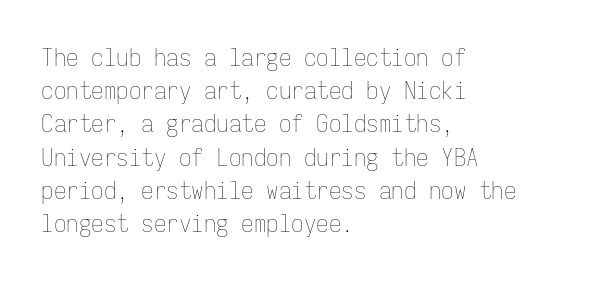
Q: Is the text bold? A: No.
Q: Is the text italic (slanted)? A: No, it is upright.
Q: Is the text underlined? A: No.
Q: How is the paragraph aligned? A: Left-aligned.
Q: Is the spacing between letters normal or unusually wide? A: Normal.
Q: Is the spacing between lines tight, normal or loose? A: Normal.
